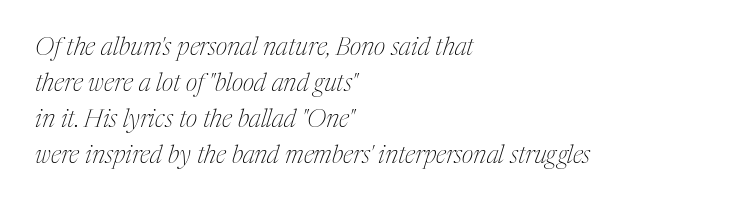
If you drew a line through each stem, it would be angled. Vertically, the passage feels balanced, rows spaced as you'd expect. Observe the ordinary spacing: letters are neighbours, not strangers. The paragraph shown leans on its left margin. The gap between lines stays unmarked. Think standard paragraph weight, or any step lighter than that.
